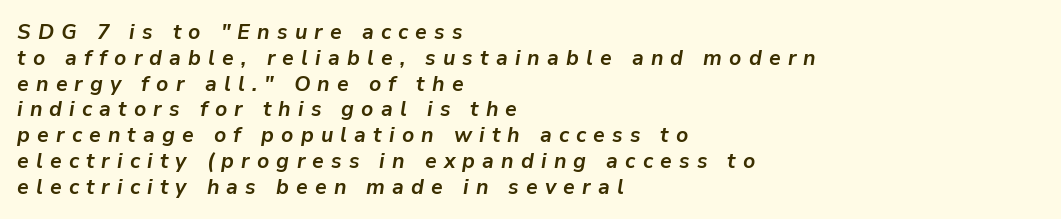
The image shows 21 px bold type, italic (leaning right); set left-aligned, line spacing 1.23x, unusually wide letter spacing (+0.34 em), not underlined.
